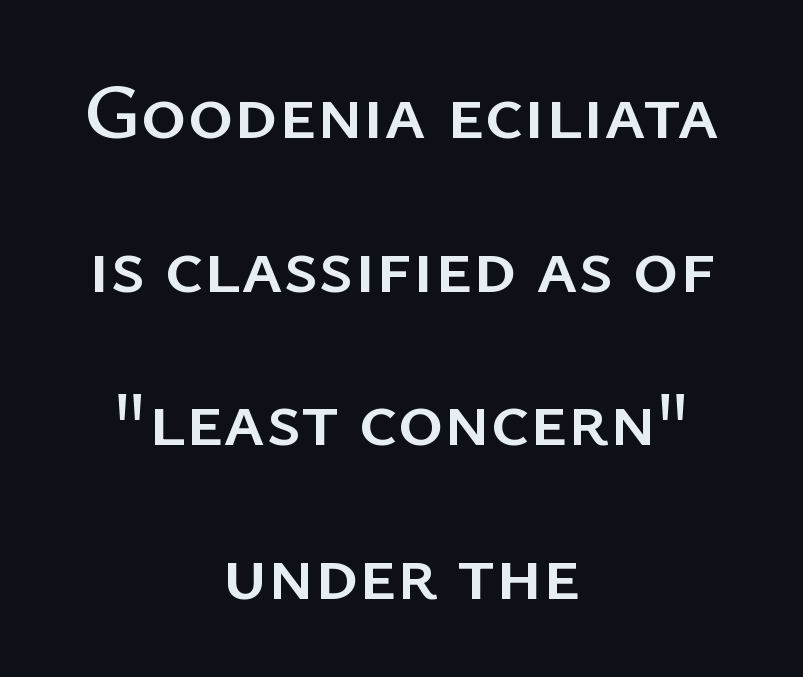
{"serif": "no", "italic": "no", "width": "normal", "stroke_contrast": "low", "x_height": "medium", "monospaced": "no", "underline": "no", "align": "center", "line_spacing": "loose", "line_spacing_ratio": 1.97, "letter_spacing": "normal", "letter_spacing_em": 0.0, "glyph_px": 78}
